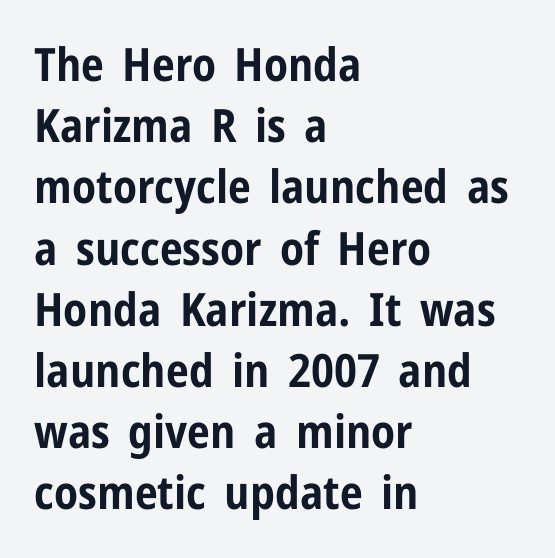
These words are printed bold, with thick strokes throughout. Vertical strokes here are truly vertical. The string is rendered with underlining switched off. Words appear dense and cohesive because spacing is normal. The line-height multiplier appears to be the usual default. You could not count columns in this text — the font is proportionally spaced.
